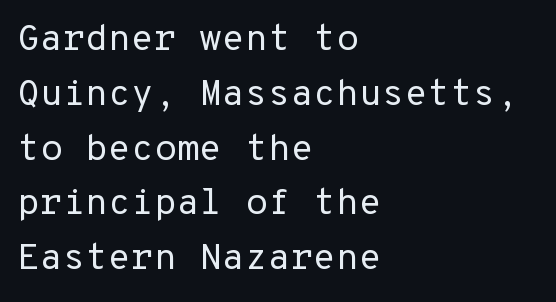
{"serif": "no", "italic": "no", "bold": "no", "weight": "regular", "width": "normal", "stroke_contrast": "low", "x_height": "medium", "monospaced": "yes", "underline": "no", "align": "left", "line_spacing": "normal", "line_spacing_ratio": 1.48, "letter_spacing": "normal", "letter_spacing_em": 0.0, "glyph_px": 37}
